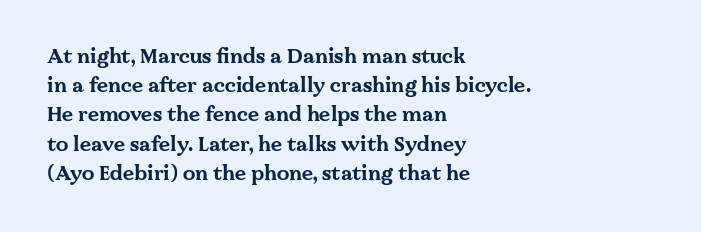
The image shows 20 px bold type, upright; set left-aligned, normal line spacing (1.46x), normal letter spacing, not underlined.
